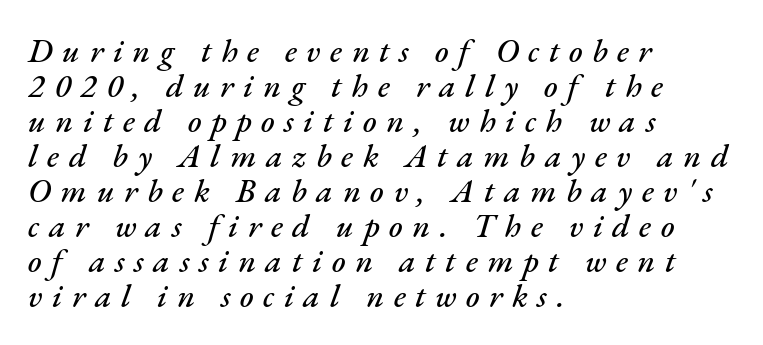
Q: Is the text italic (slanted)? A: Yes, it leans right by about 17 degrees.
Q: Is the text underlined? A: No.
Q: How is the paragraph aligned? A: Left-aligned.
Q: Is the spacing between letters normal or unusually wide? A: Unusually wide.
Q: Is the spacing between lines tight, normal or loose? A: Tight.
Q: Width (condensed, normal, or wide)? A: Normal.
Q: Stroke contrast? A: Medium.
Q: x-height? A: Small.
Q: Monospaced? A: No.
